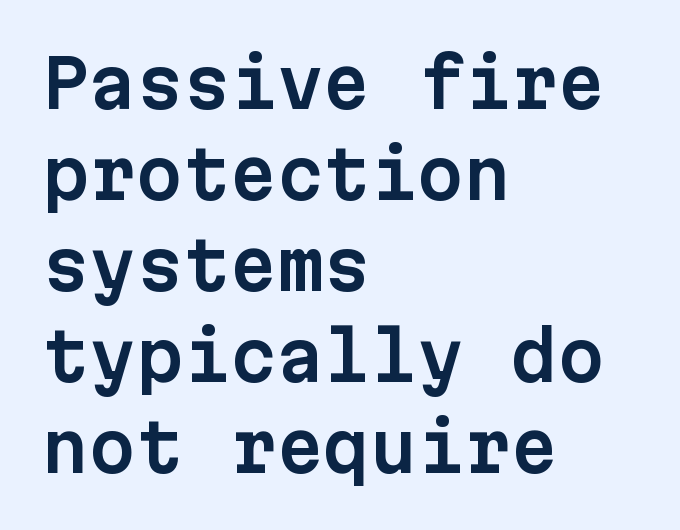
{"serif": "no", "italic": "no", "width": "normal", "stroke_contrast": "low", "x_height": "medium", "monospaced": "yes", "underline": "no", "align": "left", "line_spacing": "normal", "line_spacing_ratio": 1.36, "letter_spacing": "normal", "letter_spacing_em": 0.0, "glyph_px": 67}
